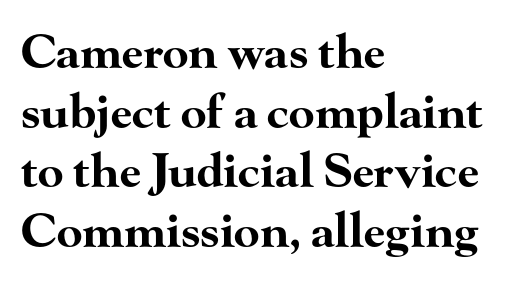
The image shows 47 px bold, wide serif type, upright; set left-aligned, normal line spacing (1.27x), normal letter spacing, not underlined; high stroke contrast and a small x-height.
